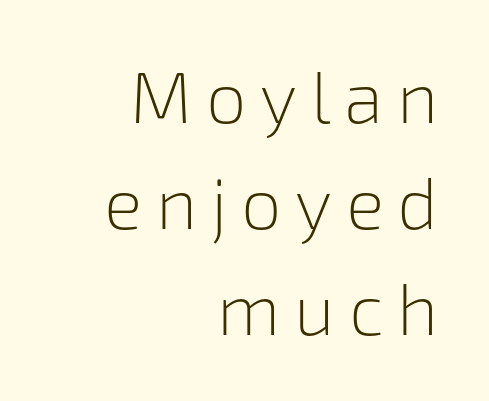
Ordinary non-slanted type is in use. Each letter keeps its own natural width here, so spacing adapts to shape. This rendering features lettering with no underline. Type style note: lacks serifs. The characters are drawn with everyday or finer stroke widths. Line ends are locked; line starts wander.
